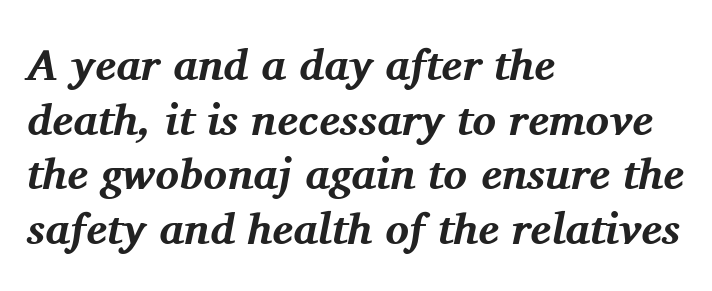
The image shows 44 px bold serif type, italic (leaning right); set left-aligned, line spacing 1.24x, normal letter spacing, not underlined; medium stroke contrast and a medium x-height.
